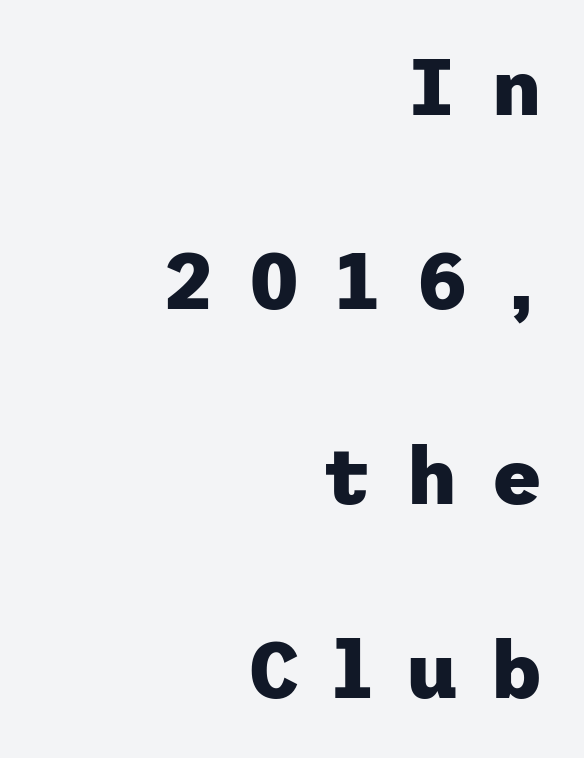
{"serif": "no", "italic": "no", "bold": "yes", "weight": "heavy", "width": "normal", "stroke_contrast": "low", "x_height": "medium", "underline": "no", "align": "right", "line_spacing": "loose", "line_spacing_ratio": 2.46, "letter_spacing": "wide", "letter_spacing_em": 0.42, "glyph_px": 79}
